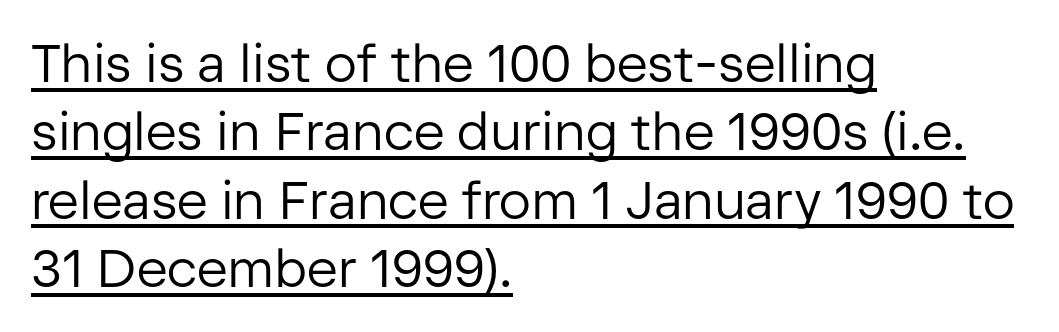
Each stroke keeps to a modest, everyday thickness or less. Serif or sans? Sans — the stroke terminals are bare. Looks like regular typesetting: each glyph gets only the width it needs. Horizontally, the lines are justified to the leading edge only. The rendering uses the underline text-decoration. Words appear dense and cohesive because spacing is normal.
